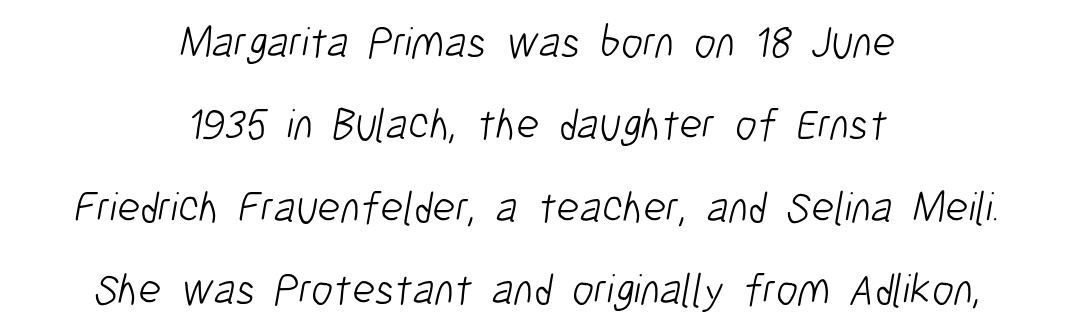
Caption: face not bold, strokes unweighted. Type without underlining. Every row of glyphs is offset so its center matches the block's center. Each letter keeps its own natural width here, so spacing adapts to shape.
